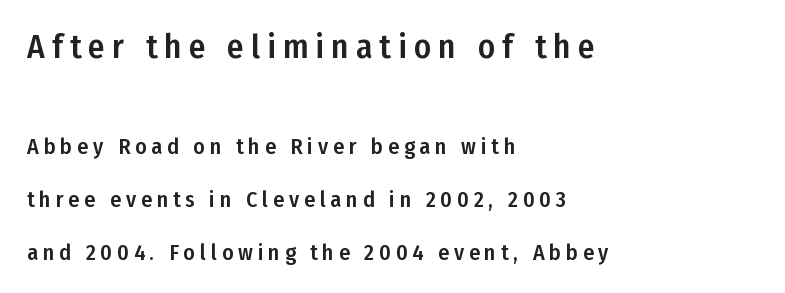
Q: Is the text italic (slanted)? A: No, it is upright.
Q: Is the typeface a serif or a sans-serif typeface? A: Sans-serif.
Q: Is the text underlined? A: No.
Q: How is the paragraph aligned? A: Left-aligned.
Q: Is the spacing between letters normal or unusually wide? A: Unusually wide.
Q: Is the spacing between lines tight, normal or loose? A: Loose.
Q: Which block of text is set in a larger size, the first (top) or the second (bottom)? A: The first (top) one.
Q: Width (condensed, normal, or wide)? A: Condensed.
Q: Stroke contrast? A: Low.
Q: x-height? A: Medium.
Q: Monospaced? A: No.
